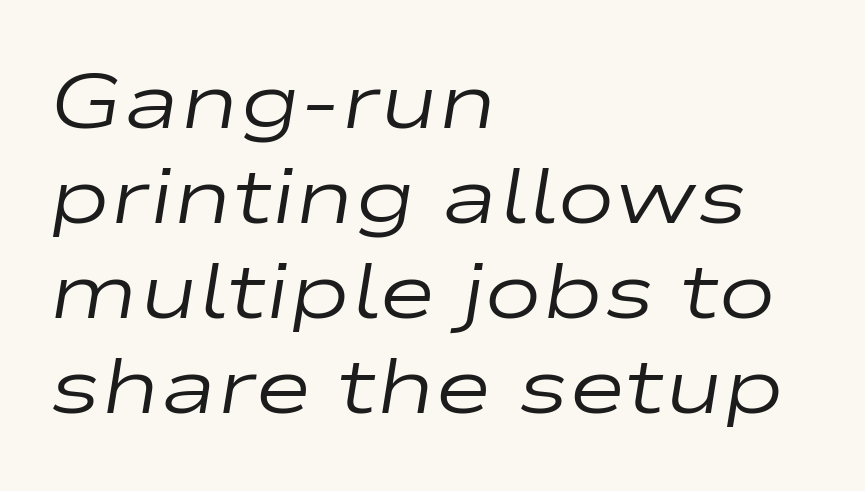
Q: Is the text bold? A: No.
Q: Is the text italic (slanted)? A: Yes, it leans right by about 9 degrees.
Q: Is the text underlined? A: No.
Q: How is the paragraph aligned? A: Left-aligned.
Q: Is the spacing between letters normal or unusually wide? A: Normal.
Q: Width (condensed, normal, or wide)? A: Wide.
Q: Stroke contrast? A: Low.
Q: x-height? A: Medium.
Q: Monospaced? A: No.
